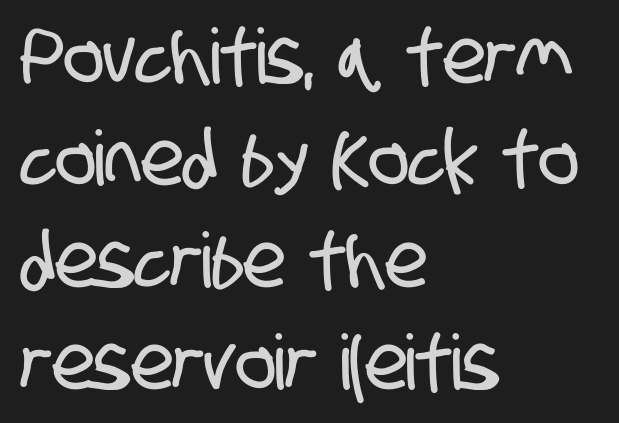
{"serif": "no", "width": "condensed", "stroke_contrast": "low", "x_height": "large", "monospaced": "no", "underline": "no", "align": "left", "line_spacing": "normal", "line_spacing_ratio": 1.34, "letter_spacing": "normal", "letter_spacing_em": 0.0, "glyph_px": 76}
